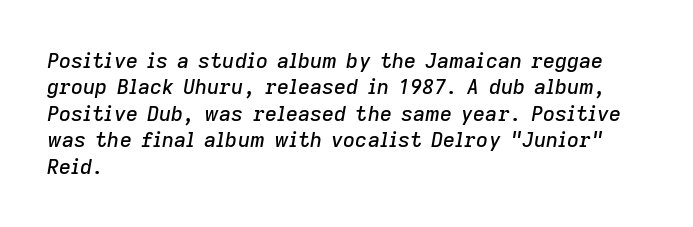
Q: Is the text italic (slanted)? A: Yes, it leans right by about 9 degrees.
Q: Is the text underlined? A: No.
Q: How is the paragraph aligned? A: Left-aligned.
Q: Is the spacing between letters normal or unusually wide? A: Normal.
Q: Is the spacing between lines tight, normal or loose? A: Normal.
